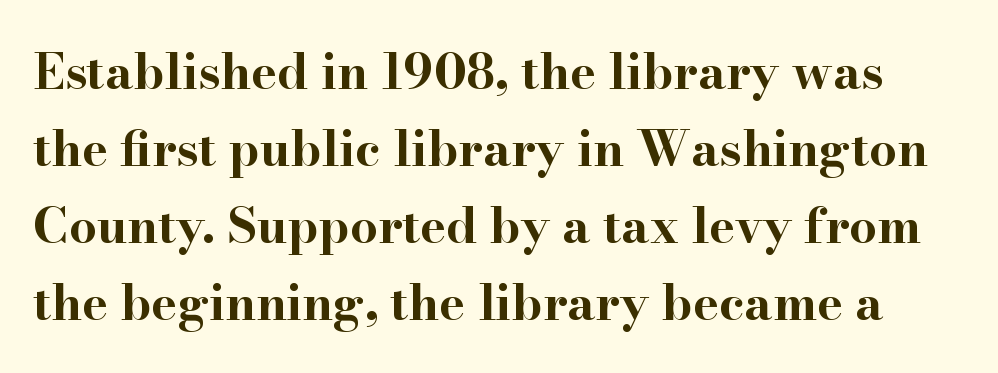
{"serif": "yes", "italic": "no", "bold": "yes", "weight": "bold", "width": "wide", "stroke_contrast": "high", "x_height": "small", "monospaced": "no", "underline": "no", "line_spacing": "normal", "line_spacing_ratio": 1.57, "letter_spacing": "normal", "letter_spacing_em": 0.0, "glyph_px": 49}
